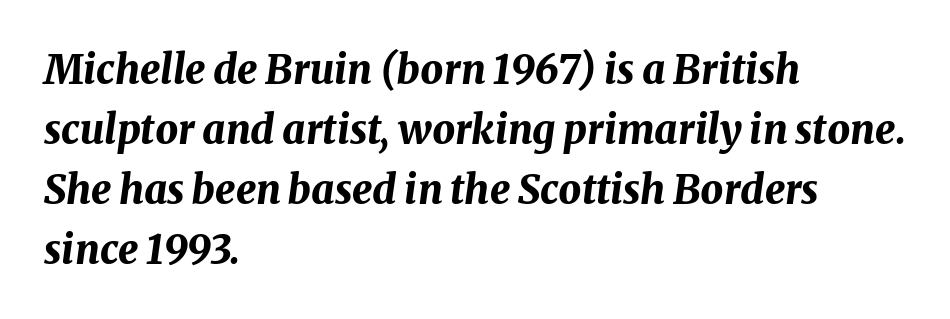
The image shows 40 px bold type, italic (leaning right); set left-aligned, normal line spacing (1.5x), normal letter spacing, not underlined; medium stroke contrast and a medium x-height.
